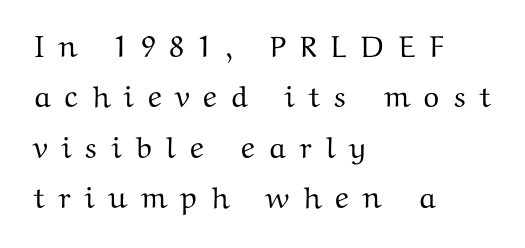
{"serif": "yes", "italic": "no", "width": "wide", "stroke_contrast": "medium", "x_height": "medium", "monospaced": "no", "underline": "no", "align": "left", "line_spacing": "normal", "line_spacing_ratio": 1.68, "letter_spacing": "wide", "letter_spacing_em": 0.43, "glyph_px": 30}
